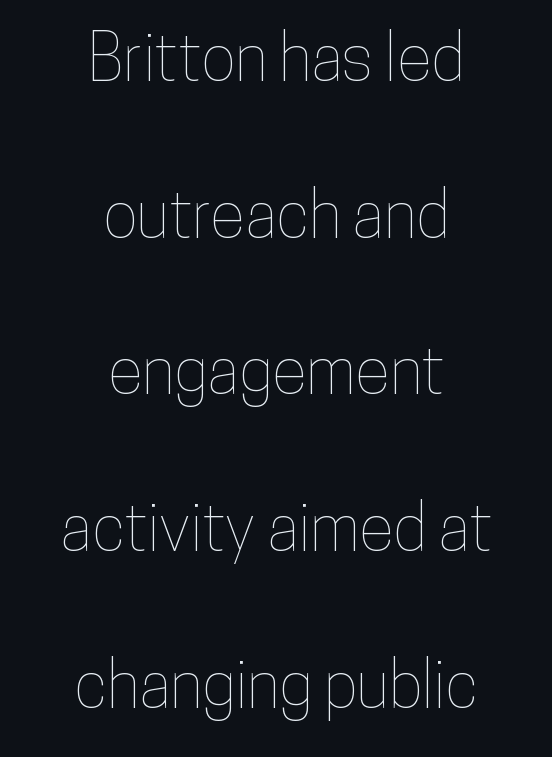
The image shows 65 px condensed type, upright; set centered, loose line spacing (2.41x), normal letter spacing, not underlined; low stroke contrast and a medium x-height.
